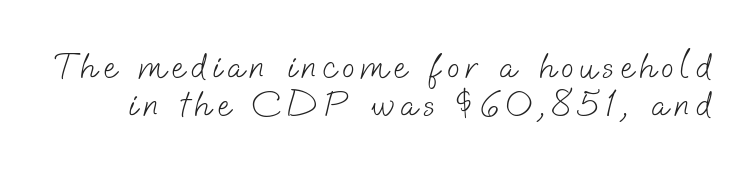
The image shows 37 px light sans-serif type; set tight line spacing (1.02x), not underlined; low stroke contrast and a small x-height.
